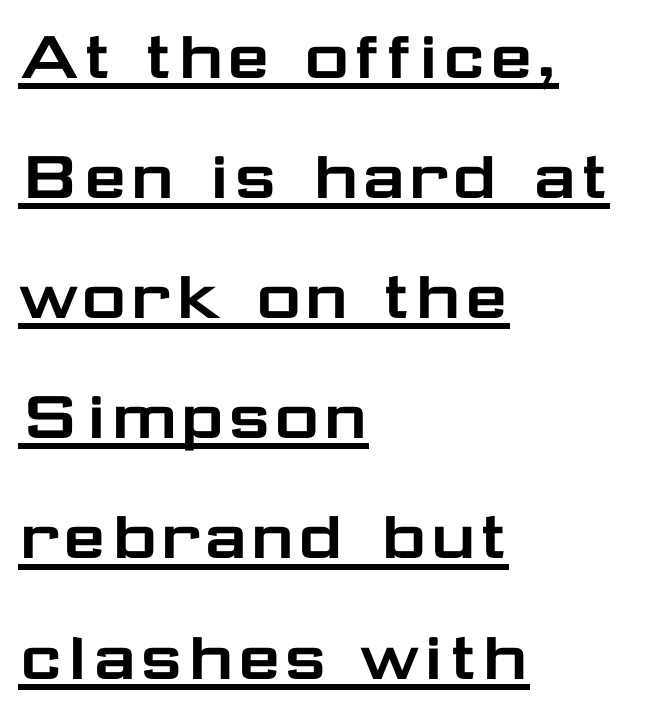
Posture: upright roman. Is the block centered? No — it sits flush against the left margin. Tracking value appears to be zero — textbook default spacing. These lines sit exactly where default settings would place them. Look at the bottom of the vertical strokes: they stop flat, with no serifs.
